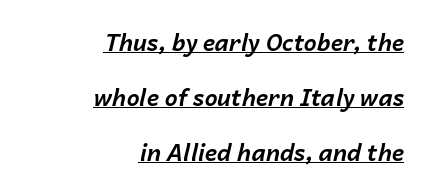
{"italic": "yes", "lean": "right", "slant_degrees": 14, "bold": "yes", "underline": "yes", "align": "right", "line_spacing": "loose", "line_spacing_ratio": 2.39, "letter_spacing": "normal", "letter_spacing_em": 0.0, "glyph_px": 23}
